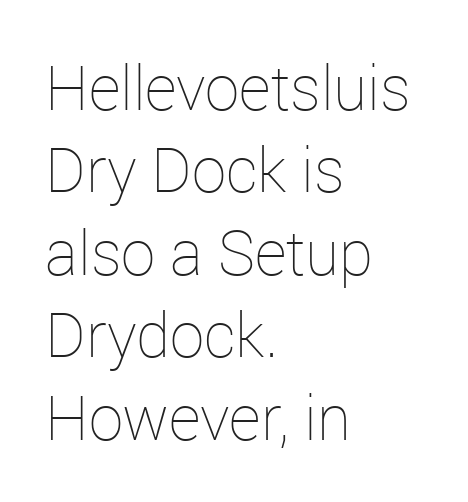
Q: Is the text bold? A: No.
Q: Is the text italic (slanted)? A: No, it is upright.
Q: Is the text underlined? A: No.
Q: How is the paragraph aligned? A: Left-aligned.
Q: Is the spacing between letters normal or unusually wide? A: Normal.
Q: Is the spacing between lines tight, normal or loose? A: Normal.
Q: Width (condensed, normal, or wide)? A: Normal.
Q: Stroke contrast? A: Low.
Q: x-height? A: Medium.
Q: Monospaced? A: No.
